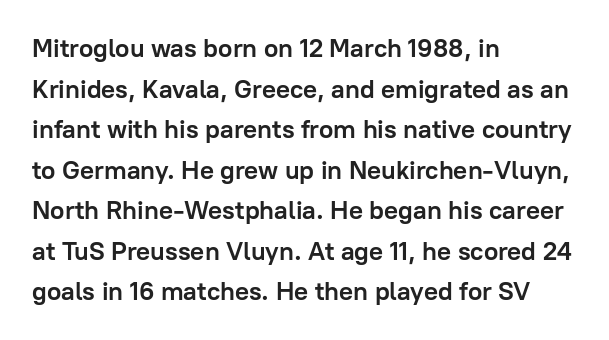
Students, note that the glyphs here touch the page at normal intervals. Lines of text with bare space underneath. Short and long lines alike share a common starting point at left. The font's upright variant was chosen for this text.
